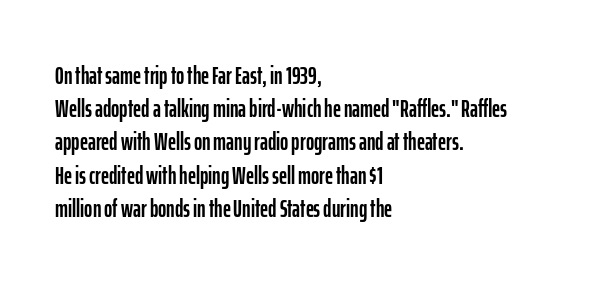
Students, observe: this is what conventionally led text looks like. Look at the tracking — it's just the regular setting, nothing added. The paragraph has a hard left edge and a soft right edge. Check under the words: just untouched page. The lettering holds an erect, upright posture throughout.
